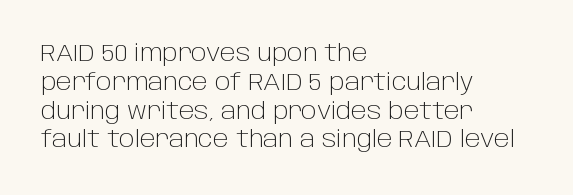
The image shows 24 px text type, upright; set left-aligned, line spacing 1.2x, normal letter spacing, not underlined.
